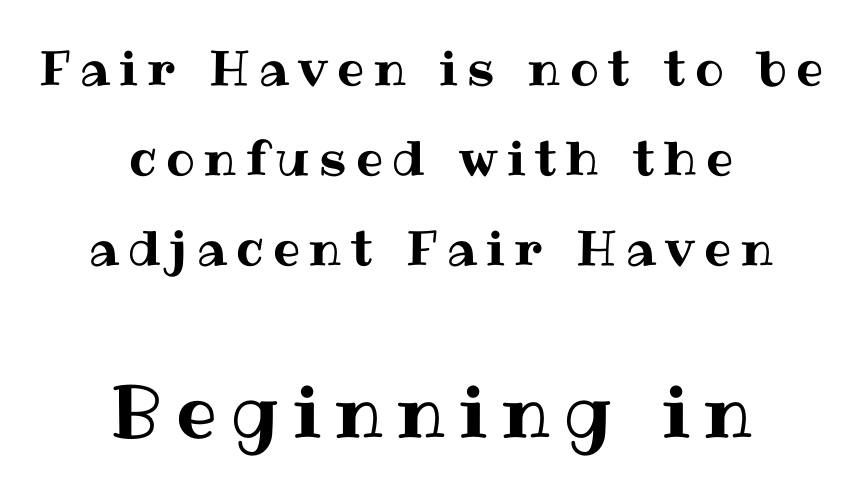
The image shows 72 px text type, upright; set centered, line spacing 1.87x, unusually wide letter spacing (+0.2 em), not underlined; the second (bottom) block is 1.5x larger; medium stroke contrast and a medium x-height.
